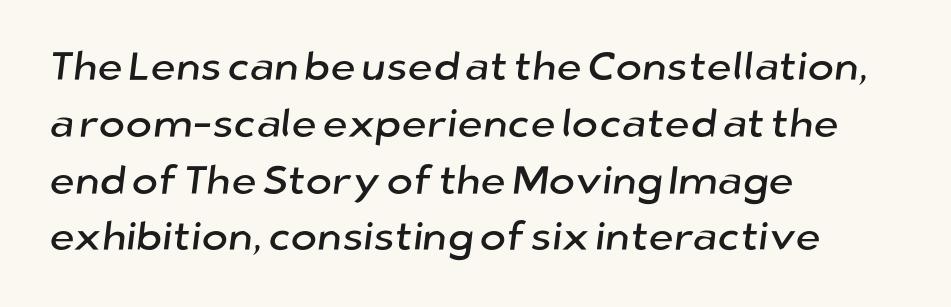
Q: Is the typeface a serif or a sans-serif typeface? A: Sans-serif.
Q: Is the text underlined? A: No.
Q: How is the paragraph aligned? A: Left-aligned.
Q: Is the spacing between letters normal or unusually wide? A: Normal.
Q: Is the spacing between lines tight, normal or loose? A: Normal.
Q: Width (condensed, normal, or wide)? A: Normal.
Q: Stroke contrast? A: Low.
Q: x-height? A: Medium.
Q: Monospaced? A: No.
